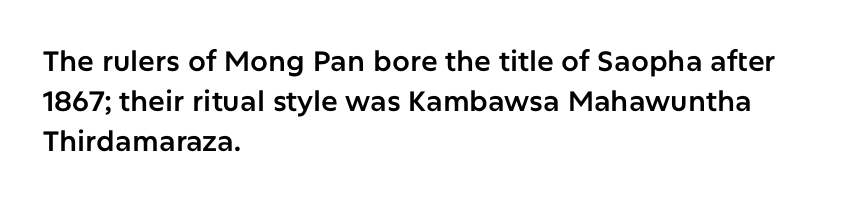
{"serif": "no", "italic": "no", "width": "normal", "stroke_contrast": "low", "x_height": "medium", "monospaced": "no", "underline": "no", "align": "left", "line_spacing": "normal", "line_spacing_ratio": 1.43, "letter_spacing": "normal", "letter_spacing_em": 0.0, "glyph_px": 28}
